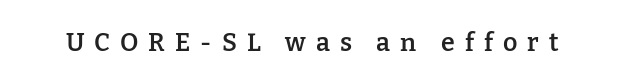
Look at the tracking — it's clearly loosened, letters drifting apart. Quick note: underline off. Slightly chunky letters — semibold, I'd say, not full bold. You can tell it's not italic because the verticals are truly vertical.
